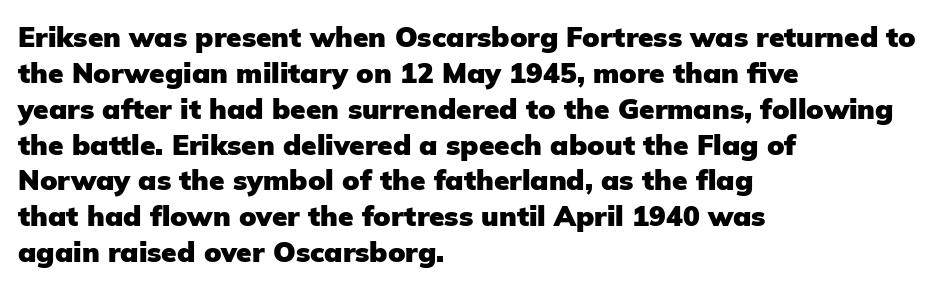
The designer left line spacing at the default. Visually the block forms a straight wall on the left and a jagged coastline on the right. Looks like regular typesetting: each glyph gets only the width it needs. The line texture is even and compact thanks to regular tracking. The space beneath each line is pristine and unruled. This is sans-serif lettering, the kind often seen on screens and signage.
